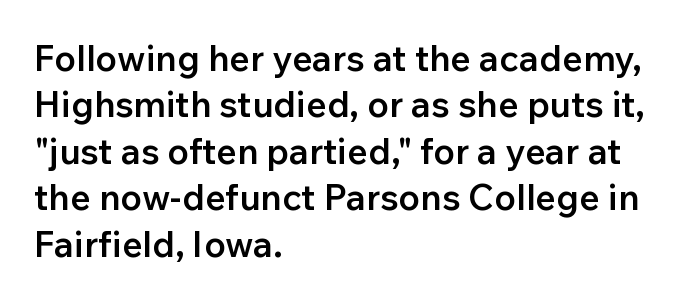
Q: Is the text bold? A: Semi-bold.
Q: Is the text italic (slanted)? A: No, it is upright.
Q: Is the typeface a serif or a sans-serif typeface? A: Sans-serif.
Q: Is the text underlined? A: No.
Q: How is the paragraph aligned? A: Left-aligned.
Q: Is the spacing between letters normal or unusually wide? A: Normal.
Q: Is the spacing between lines tight, normal or loose? A: Normal.
Q: Width (condensed, normal, or wide)? A: Normal.
Q: Stroke contrast? A: Low.
Q: x-height? A: Medium.
Q: Monospaced? A: No.
